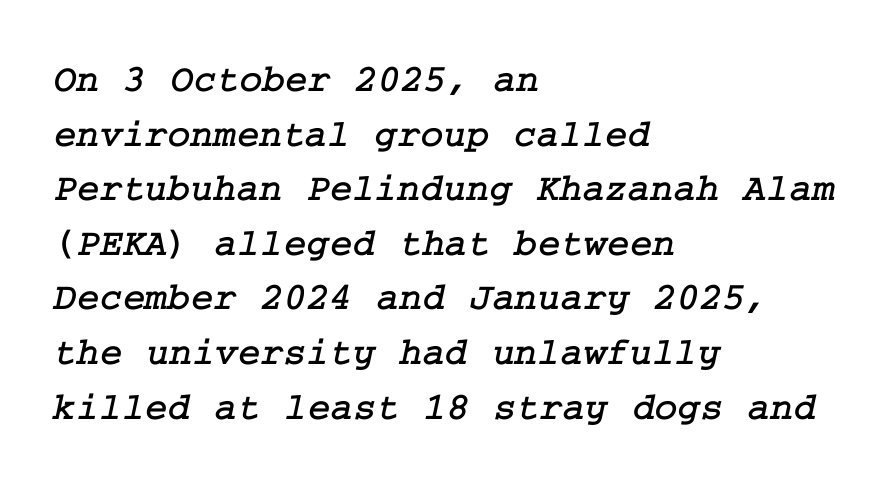
The image shows 39 px serif type; set left-aligned, normal line spacing (1.4x), normal letter spacing, not underlined; low stroke contrast and a medium x-height.
